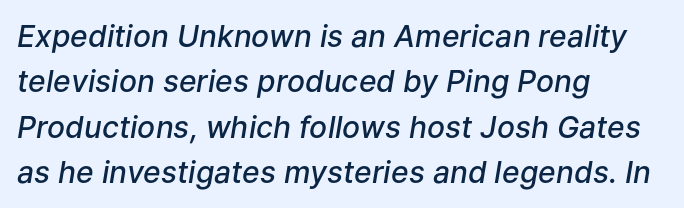
The image shows 30 px semibold type, italic (leaning right); set left-aligned, normal line spacing (1.51x), normal letter spacing, not underlined; low stroke contrast and a medium x-height.
